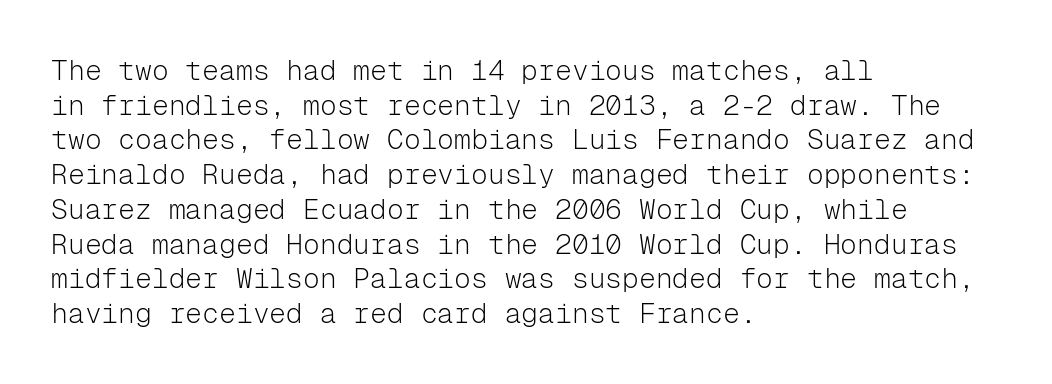
A quiet, ordinary-to-light weight characterises the typeface. The lettering stays uniformly vertical, giving the passage a roman look. Nothing unusual about the tracking: characters are spaced as the font intends. Rule under the text: the space is simply empty. Observe the absence of serifs on each vertical stroke in this sample.
